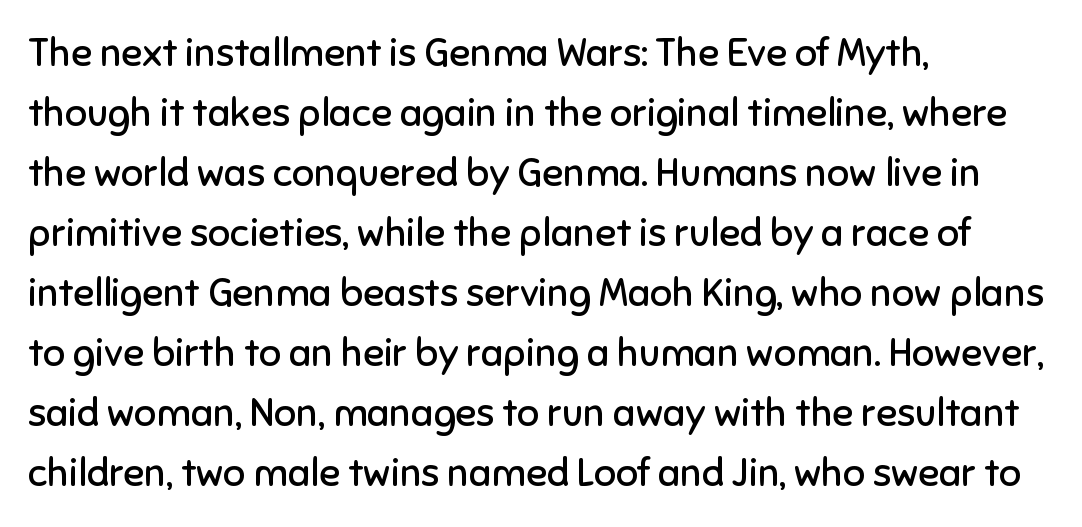
{"serif": "no", "italic": "no", "bold": "no", "weight": "regular", "width": "normal", "stroke_contrast": "low", "x_height": "medium", "monospaced": "no", "underline": "no", "align": "left", "line_spacing": "normal", "line_spacing_ratio": 1.54, "letter_spacing": "normal", "letter_spacing_em": 0.0, "glyph_px": 39}
